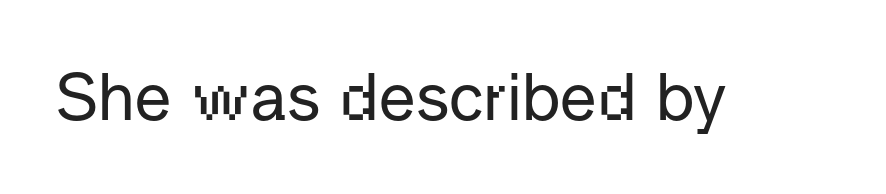
Q: Is the text italic (slanted)? A: No, it is upright.
Q: Is the typeface a serif or a sans-serif typeface? A: Sans-serif.
Q: Is the text underlined? A: No.
Q: Is the spacing between letters normal or unusually wide? A: Normal.
Q: Width (condensed, normal, or wide)? A: Normal.
Q: Stroke contrast? A: Low.
Q: x-height? A: Medium.
Q: Monospaced? A: No.
